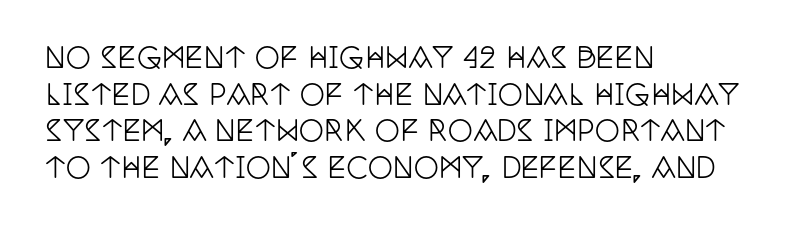
{"serif": "yes", "italic": "no", "width": "condensed", "stroke_contrast": "low", "x_height": "large", "monospaced": "no", "underline": "no", "align": "left", "line_spacing": "normal", "line_spacing_ratio": 1.31, "letter_spacing": "normal", "letter_spacing_em": 0.0, "glyph_px": 28}
